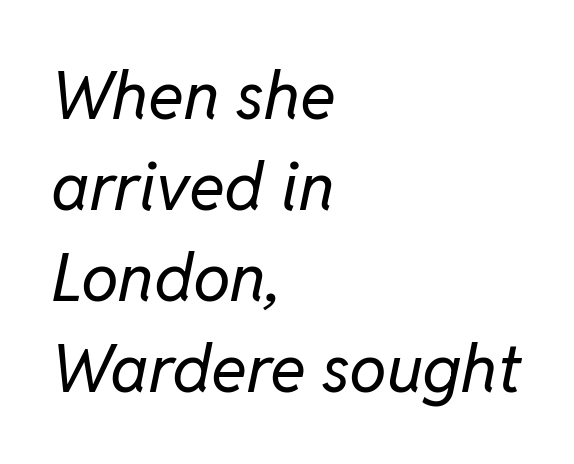
{"italic": "yes", "lean": "right", "slant_degrees": 11, "bold": "no", "weight": "regular", "width": "normal", "stroke_contrast": "low", "x_height": "medium", "monospaced": "no", "underline": "no", "align": "left", "line_spacing": "normal", "line_spacing_ratio": 1.36, "letter_spacing": "normal", "letter_spacing_em": 0.0, "glyph_px": 67}
